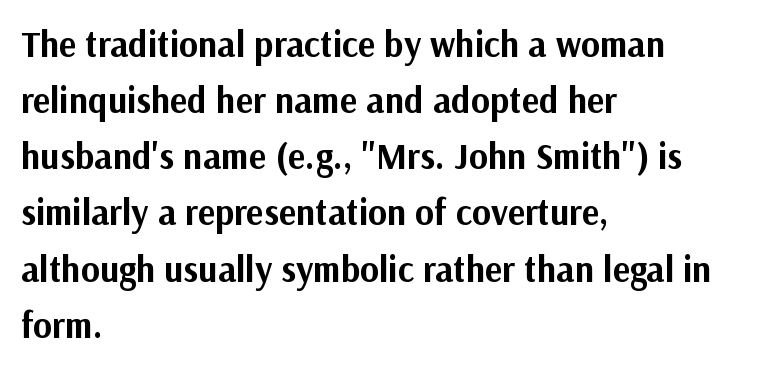
Q: Is the text bold? A: Yes.
Q: Is the text italic (slanted)? A: No, it is upright.
Q: Is the typeface a serif or a sans-serif typeface? A: Sans-serif.
Q: Is the text underlined? A: No.
Q: How is the paragraph aligned? A: Left-aligned.
Q: Is the spacing between letters normal or unusually wide? A: Normal.
Q: Is the spacing between lines tight, normal or loose? A: Normal.
Q: Width (condensed, normal, or wide)? A: Normal.
Q: Stroke contrast? A: Medium.
Q: x-height? A: Medium.
Q: Monospaced? A: No.
